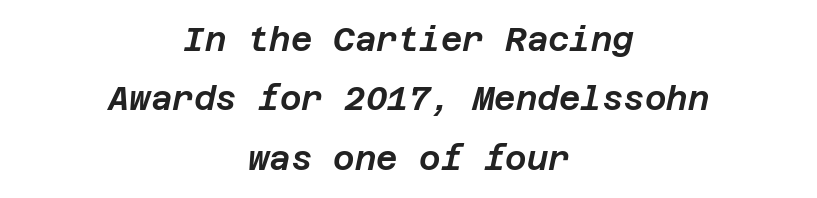
The image shows 33 px text type, italic (leaning right); set centered, line spacing 1.8x, normal letter spacing, not underlined; low stroke contrast and a large x-height.
